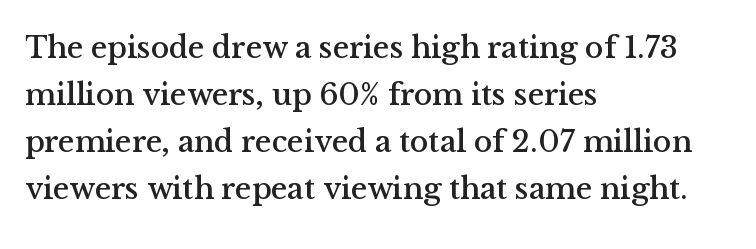
Compared with a centered layout, this one pins lines to the left instead. If you drew a line through each stem, it would be perfectly vertical. You can tell from the footed stems that serif type was used. Note the varied advance widths — an 'i' is clearly narrower than an 'm'. The space beneath each line is pristine and unruled. The letters sit at their default tracking, neither squeezed nor spread.
